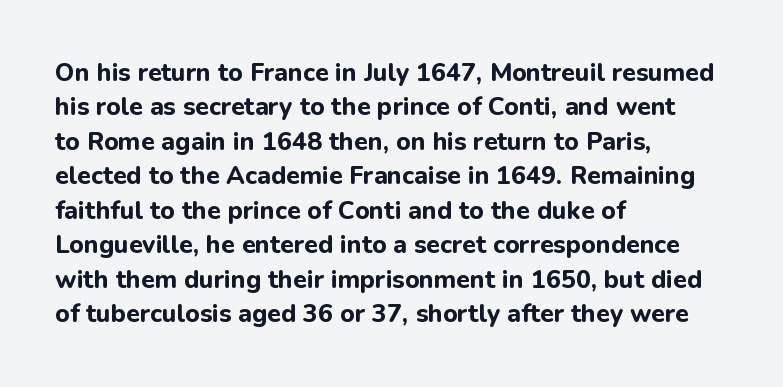
The image shows 25 px bold type, upright; set left-aligned, normal line spacing (1.38x), normal letter spacing, not underlined.
